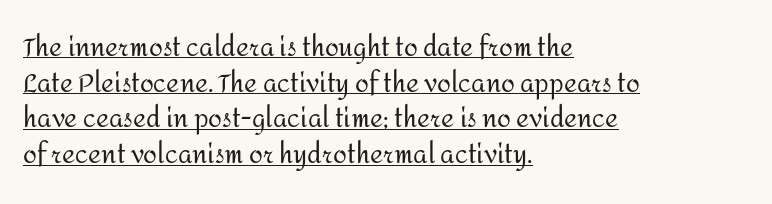
Q: Is the text bold? A: No.
Q: Is the text italic (slanted)? A: No, it is upright.
Q: Is the text underlined? A: Yes.
Q: How is the paragraph aligned? A: Left-aligned.
Q: Is the spacing between letters normal or unusually wide? A: Normal.
Q: Is the spacing between lines tight, normal or loose? A: Normal.
